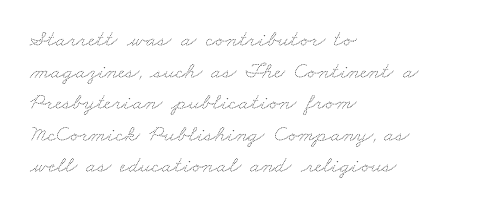
Q: Is the text bold? A: No.
Q: Is the text underlined? A: No.
Q: How is the paragraph aligned? A: Left-aligned.
Q: Is the spacing between letters normal or unusually wide? A: Normal.
Q: Is the spacing between lines tight, normal or loose? A: Normal.
